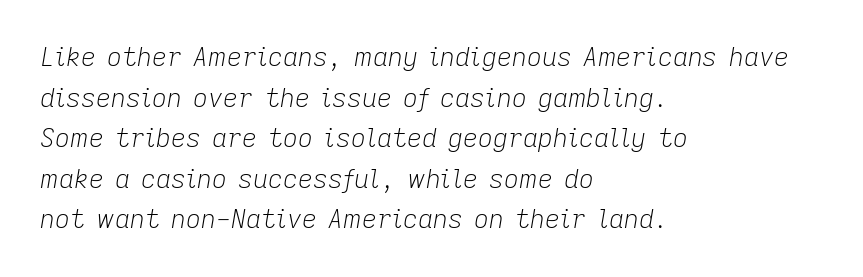
The image shows 26 px text type, italic (leaning right); set left-aligned, normal line spacing (1.56x), normal letter spacing, not underlined.
